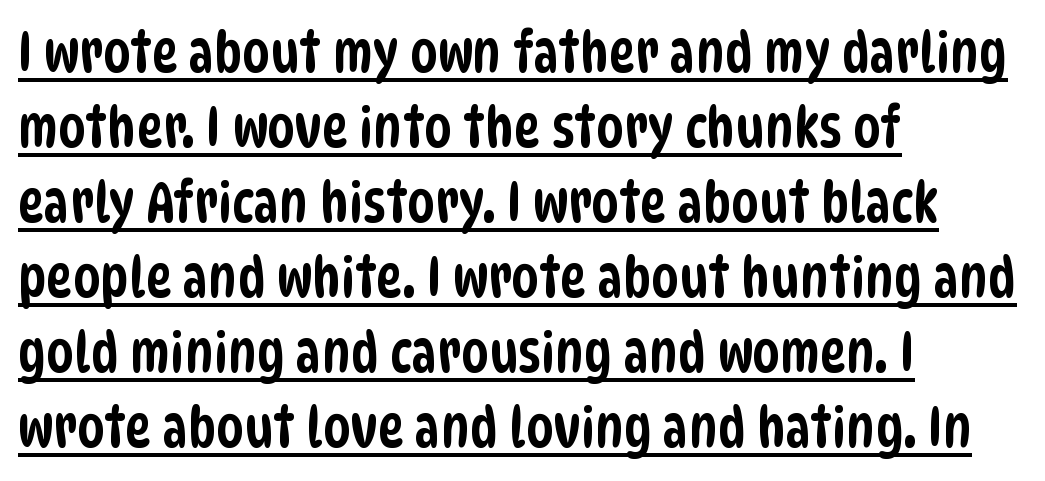
The image shows 56 px condensed sans-serif type; set left-aligned, normal line spacing (1.34x), normal letter spacing, underlined; low stroke contrast and a large x-height.
